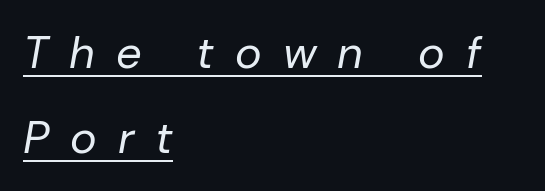
When letters slant like this, we call the style italic. Note the varied advance widths — an 'i' is clearly narrower than an 'm'. Reading down the block, your eye returns to a fixed left position each line. Emphasis is given by a line drawn under the lettering.
